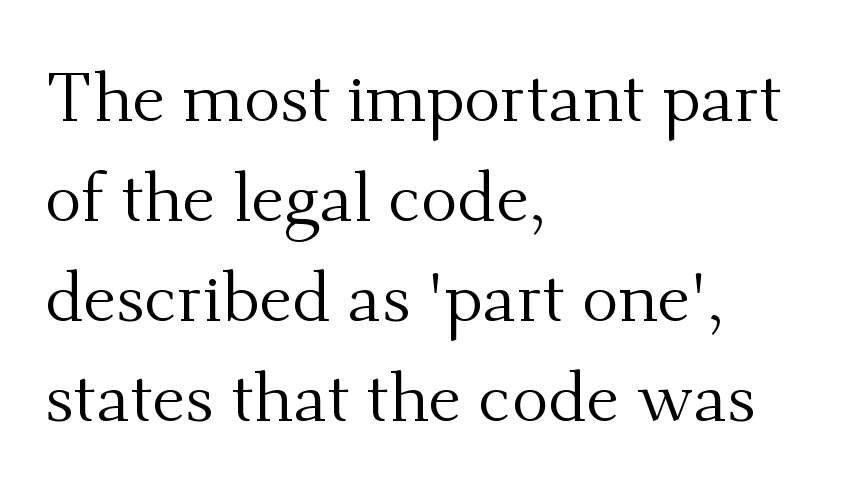
Q: Is the text bold? A: No.
Q: Is the text italic (slanted)? A: No, it is upright.
Q: Is the typeface a serif or a sans-serif typeface? A: Serif.
Q: Is the text underlined? A: No.
Q: How is the paragraph aligned? A: Left-aligned.
Q: Is the spacing between letters normal or unusually wide? A: Normal.
Q: Is the spacing between lines tight, normal or loose? A: Normal.
Q: Width (condensed, normal, or wide)? A: Normal.
Q: Stroke contrast? A: Medium.
Q: x-height? A: Small.
Q: Monospaced? A: No.
